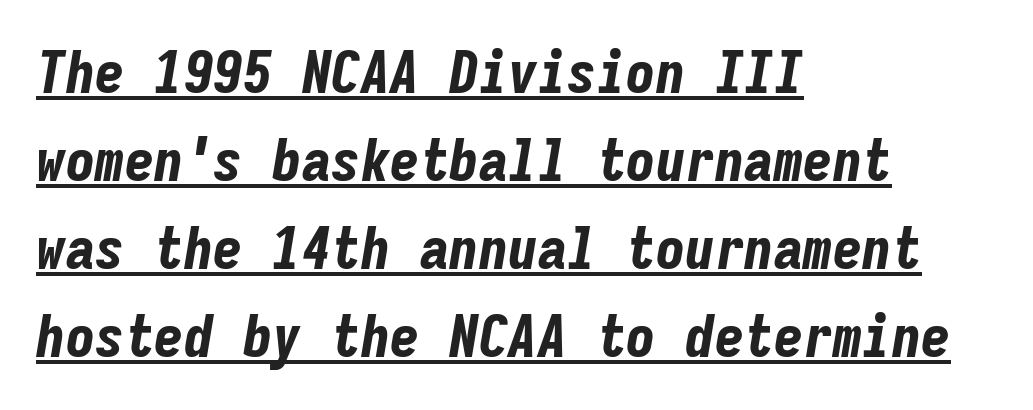
Q: Is the text bold? A: Yes.
Q: Is the text italic (slanted)? A: Yes, it leans right by about 9 degrees.
Q: Is the text underlined? A: Yes.
Q: How is the paragraph aligned? A: Left-aligned.
Q: Is the spacing between letters normal or unusually wide? A: Normal.
Q: Is the spacing between lines tight, normal or loose? A: Normal.
Q: Width (condensed, normal, or wide)? A: Condensed.
Q: Stroke contrast? A: Low.
Q: x-height? A: Medium.
Q: Monospaced? A: Yes.
